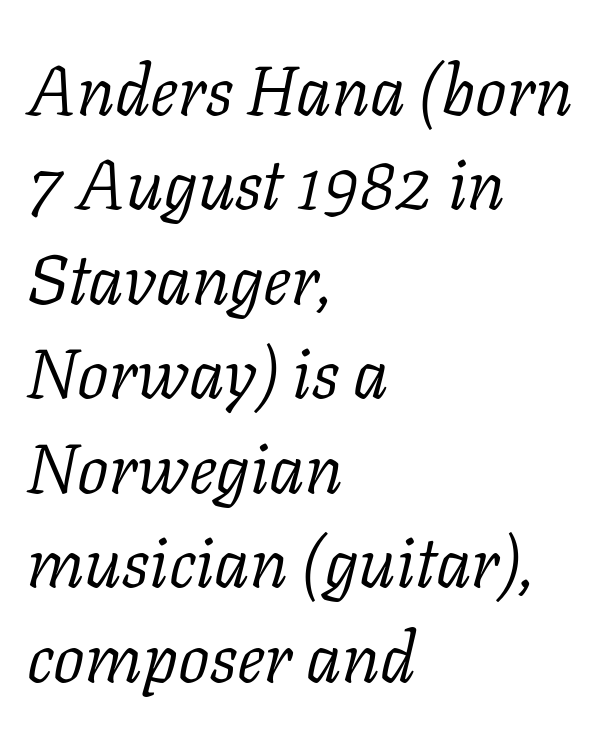
{"serif": "yes", "italic": "yes", "lean": "right", "slant_degrees": 11, "bold": "no", "weight": "light", "width": "normal", "stroke_contrast": "low", "x_height": "medium", "monospaced": "no", "underline": "no", "align": "left", "line_spacing": "normal", "line_spacing_ratio": 1.35, "letter_spacing": "normal", "letter_spacing_em": 0.0, "glyph_px": 70}
